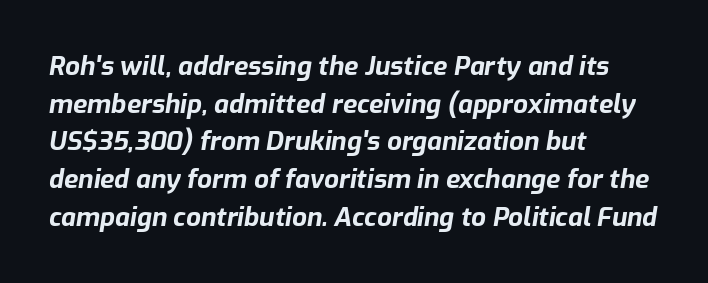
Tall strokes in this sample are angled rather than plumb. Glance below the letters and you will spot only blank space. Reading down the block, your eye returns to a fixed left position each line. A typesetter would call this leading conventional body-copy spacing.
